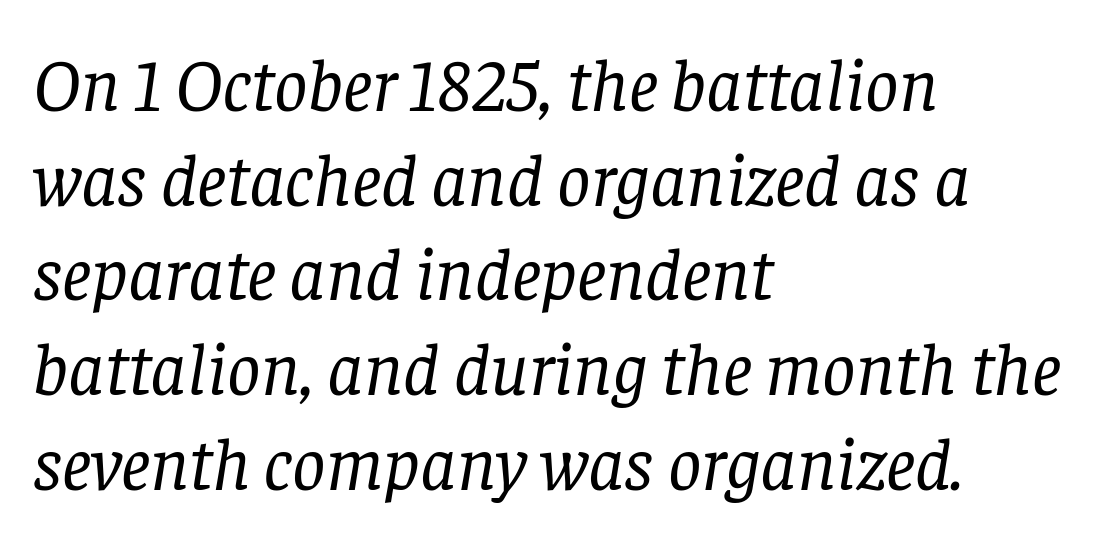
Q: Is the text bold? A: No.
Q: Is the text italic (slanted)? A: Yes, it leans right by about 8 degrees.
Q: Is the typeface a serif or a sans-serif typeface? A: Serif.
Q: Is the text underlined? A: No.
Q: How is the paragraph aligned? A: Left-aligned.
Q: Is the spacing between letters normal or unusually wide? A: Normal.
Q: Is the spacing between lines tight, normal or loose? A: Normal.
Q: Width (condensed, normal, or wide)? A: Normal.
Q: Stroke contrast? A: Low.
Q: x-height? A: Large.
Q: Monospaced? A: No.
